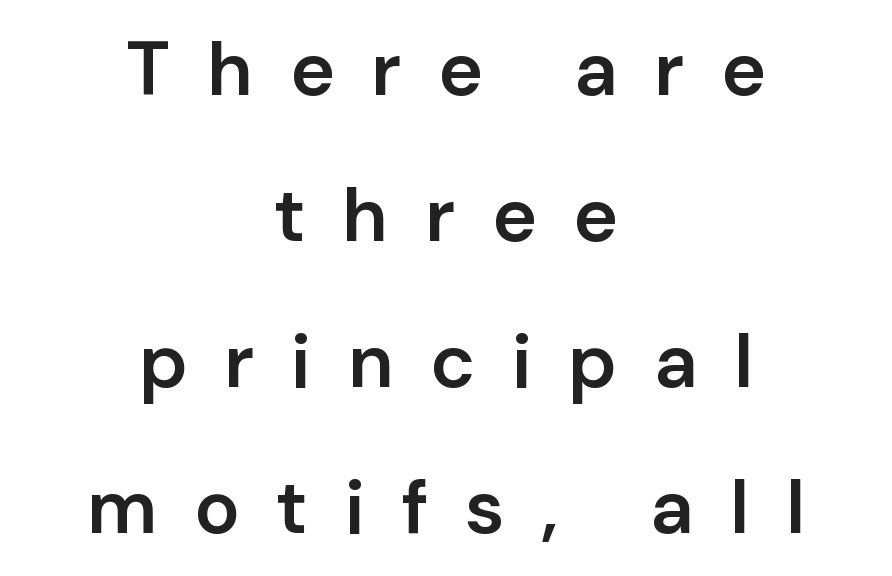
Do the characters align in a grid? No, the font is proportional. Type style note: lacks serifs. Every letter is mildly thick-stroked: semibold rather than bold. Any mark beneath the type? The region is blank.
